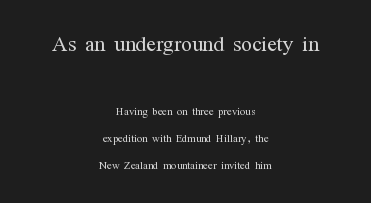
{"serif": "yes", "italic": "no", "bold": "no", "weight": "light", "width": "condensed", "stroke_contrast": "medium", "x_height": "medium", "monospaced": "no", "underline": "no", "align": "center", "line_spacing": "loose", "line_spacing_ratio": 1.92, "letter_spacing": "normal", "letter_spacing_em": 0.0, "larger_block": "first", "size_ratio": 2.0, "glyph_px": 28}
